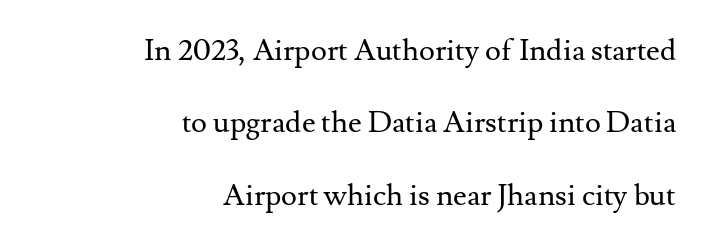
What's the leading like? Stretched, with rows far apart. Type without underlining. Where is the straight margin? On the right. The weight would be labelled regular, book, light, or lighter still. The letters advance in unequal steps, a hallmark of proportional type. Each word holds together tightly as a unit, with standard inter-letter gaps.
